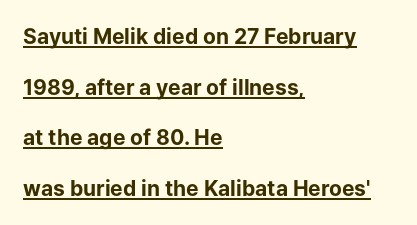
The image shows 21 px bold type, upright; set left-aligned, loose line spacing (2.41x), normal letter spacing, underlined.
